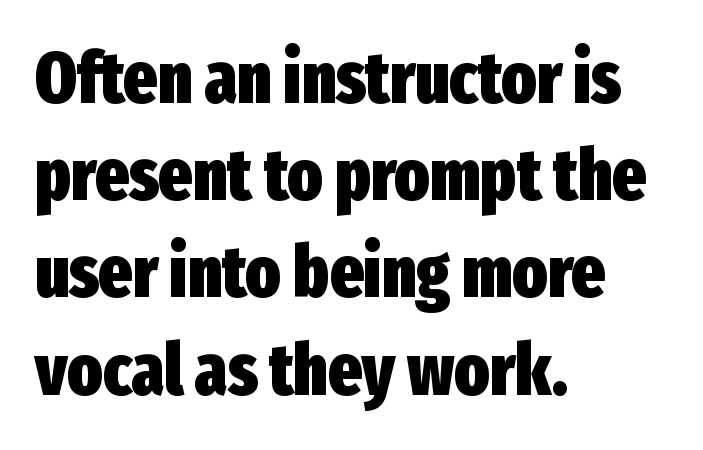
The image shows 72 px heavy, condensed sans-serif type, upright; set left-aligned, normal line spacing (1.35x), normal letter spacing, not underlined; low stroke contrast and a medium x-height.
